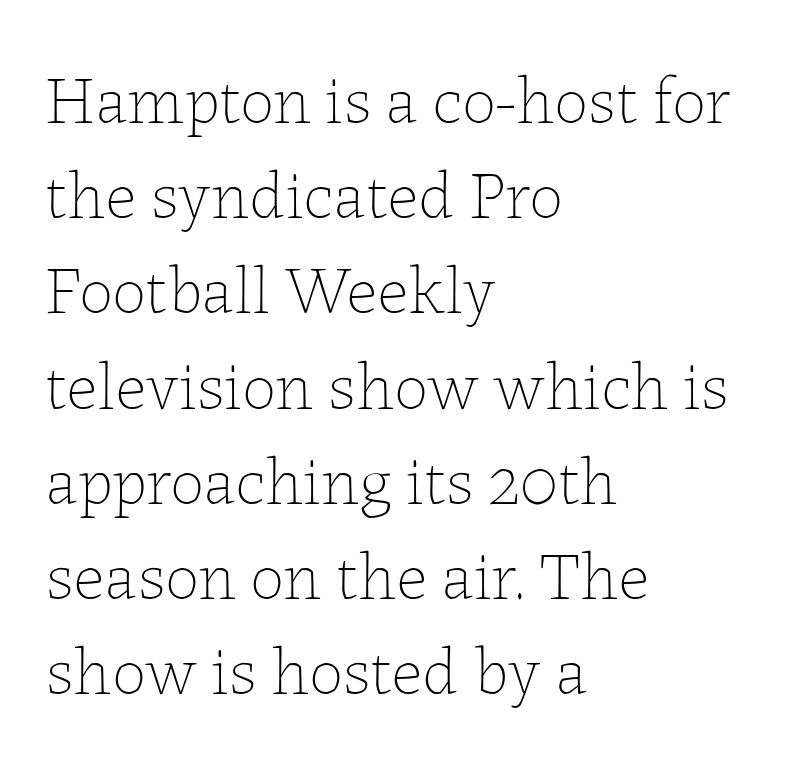
Q: Is the text bold? A: No.
Q: Is the text italic (slanted)? A: No, it is upright.
Q: Is the text underlined? A: No.
Q: How is the paragraph aligned? A: Left-aligned.
Q: Is the spacing between letters normal or unusually wide? A: Normal.
Q: Is the spacing between lines tight, normal or loose? A: Normal.
Q: Width (condensed, normal, or wide)? A: Normal.
Q: Stroke contrast? A: Low.
Q: x-height? A: Medium.
Q: Monospaced? A: No.
